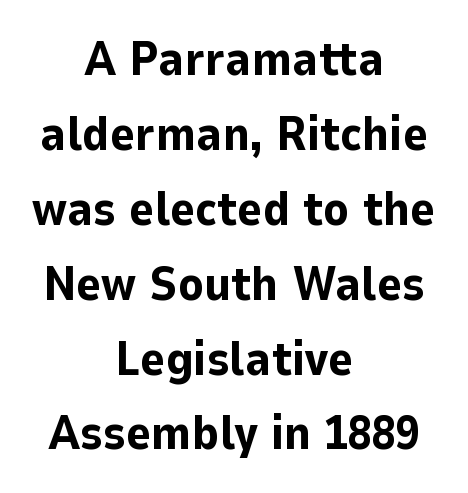
Q: Is the text bold? A: Yes.
Q: Is the text italic (slanted)? A: No, it is upright.
Q: Is the typeface a serif or a sans-serif typeface? A: Sans-serif.
Q: Is the text underlined? A: No.
Q: How is the paragraph aligned? A: Centered.
Q: Is the spacing between letters normal or unusually wide? A: Normal.
Q: Is the spacing between lines tight, normal or loose? A: Normal.
Q: Width (condensed, normal, or wide)? A: Normal.
Q: Stroke contrast? A: Low.
Q: x-height? A: Medium.
Q: Monospaced? A: No.
